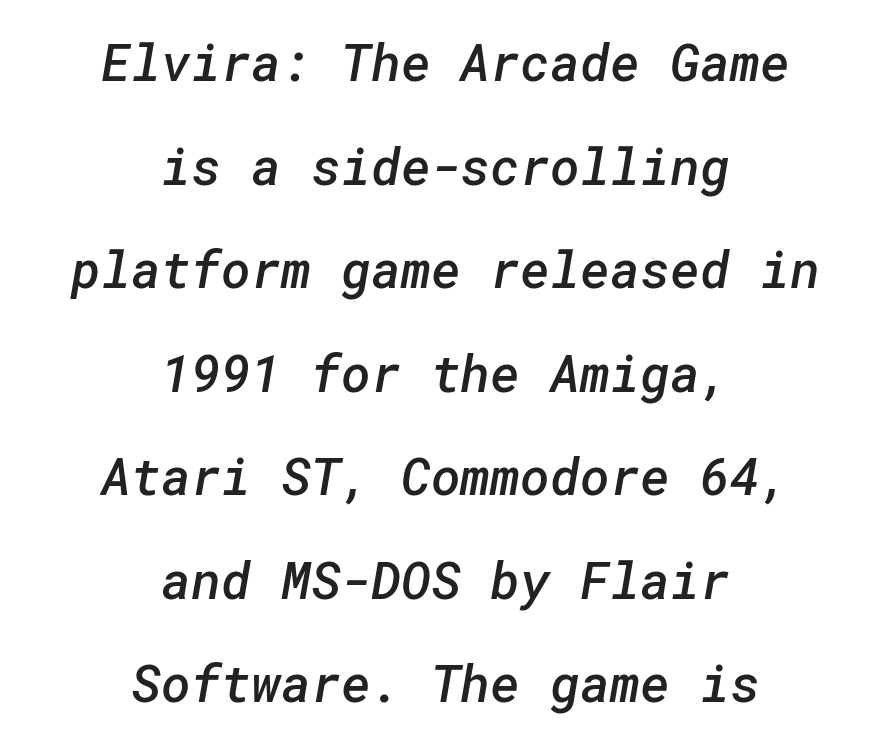
{"serif": "no", "bold": "semi", "weight": "semibold", "width": "normal", "stroke_contrast": "low", "x_height": "medium", "underline": "no", "align": "center", "line_spacing": "loose", "line_spacing_ratio": 2.03, "letter_spacing": "normal", "letter_spacing_em": 0.0, "glyph_px": 51}
